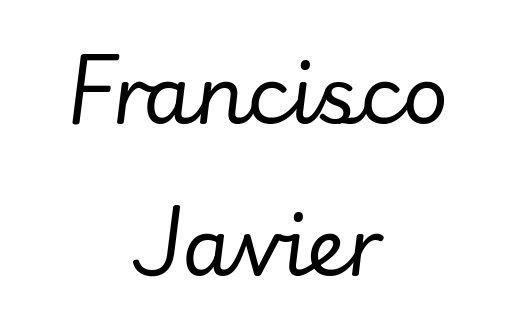
Between one letter and the next there's only the usual sliver of space. The passage shown is typed in a proportional face where columns would drift. Clear beneath every line of the passage. Rows of type keep a wide berth in the vertical direction.
